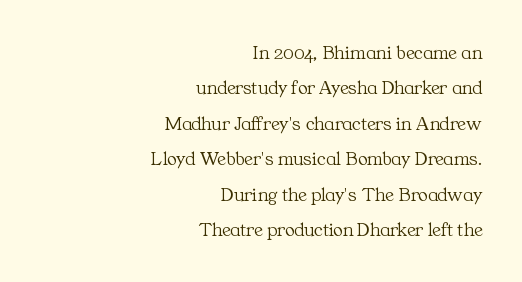
The image shows 20 px text type, upright; set right-aligned, line spacing 1.77x, normal letter spacing, not underlined.
